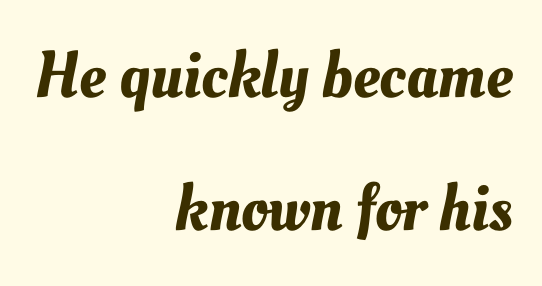
{"width": "normal", "stroke_contrast": "medium", "x_height": "small", "monospaced": "no", "underline": "no", "align": "right", "line_spacing": "loose", "line_spacing_ratio": 2.01, "letter_spacing": "normal", "letter_spacing_em": 0.0, "glyph_px": 66}
